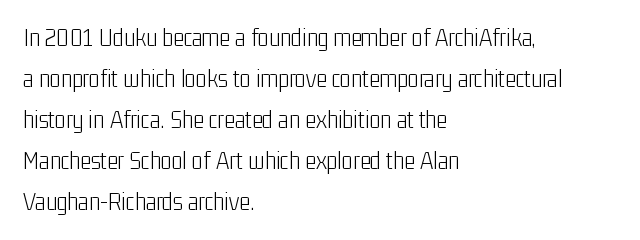
Q: Is the text bold? A: No.
Q: Is the text italic (slanted)? A: No, it is upright.
Q: Is the text underlined? A: No.
Q: How is the paragraph aligned? A: Left-aligned.
Q: Is the spacing between letters normal or unusually wide? A: Normal.
Q: Is the spacing between lines tight, normal or loose? A: Normal.
